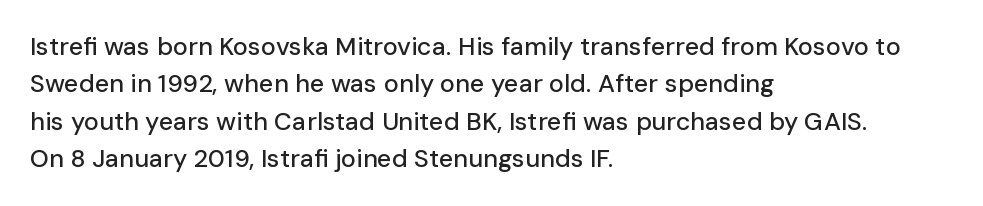
{"italic": "no", "underline": "no", "align": "left", "line_spacing": "normal", "line_spacing_ratio": 1.5, "letter_spacing": "normal", "letter_spacing_em": 0.0, "glyph_px": 25}
